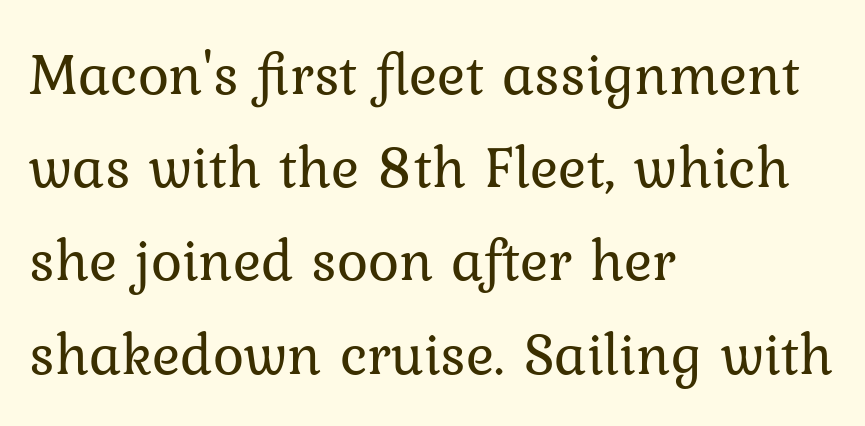
Q: Is the text bold? A: No.
Q: Is the text italic (slanted)? A: No, it is upright.
Q: Is the typeface a serif or a sans-serif typeface? A: Serif.
Q: Is the text underlined? A: No.
Q: How is the paragraph aligned? A: Left-aligned.
Q: Is the spacing between letters normal or unusually wide? A: Normal.
Q: Is the spacing between lines tight, normal or loose? A: Normal.
Q: Width (condensed, normal, or wide)? A: Normal.
Q: Stroke contrast? A: Low.
Q: x-height? A: Medium.
Q: Monospaced? A: No.
